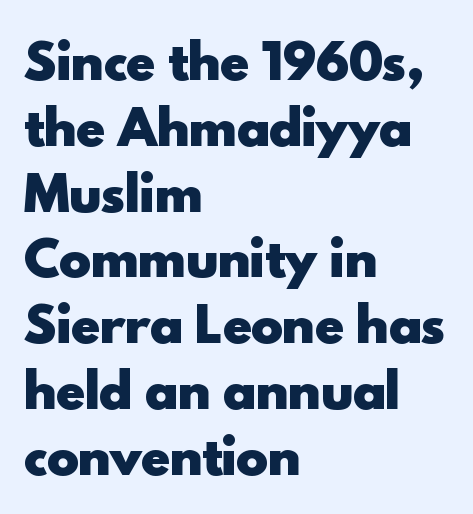
{"serif": "no", "italic": "no", "bold": "yes", "weight": "heavy", "width": "normal", "x_height": "small", "monospaced": "no", "underline": "no", "align": "left", "line_spacing": "normal", "line_spacing_ratio": 1.37, "letter_spacing": "normal", "letter_spacing_em": 0.0, "glyph_px": 48}
